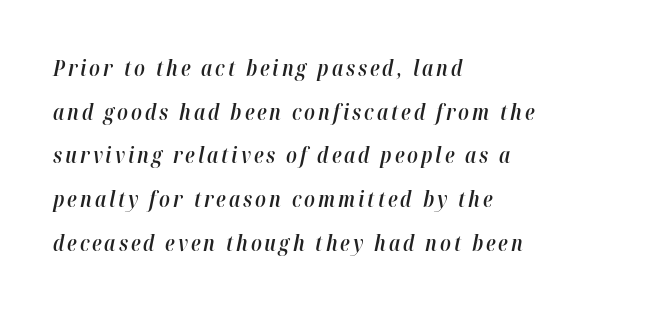
Rule under the text: the space is simply empty. An italicized treatment has been applied to the whole sample. Whoever set this chose breathing room over compactness in the vertical rhythm. Each glyph is drawn with semibold strokes, heavier than normal yet not fully bold. Teacher's note: observe the even left margin — that is flush-left alignment.
